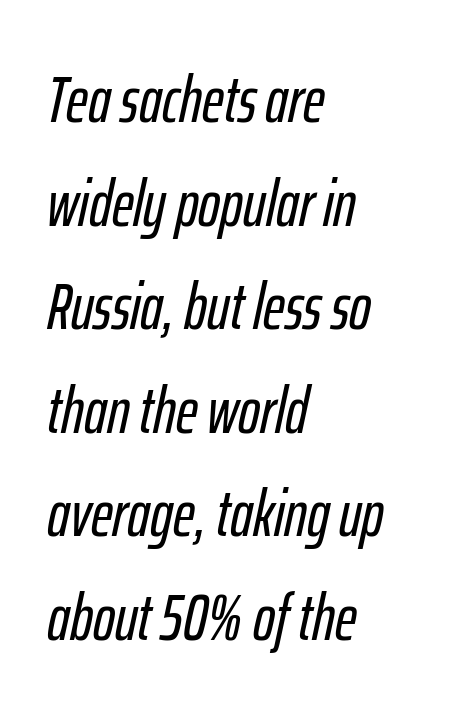
Q: Is the text italic (slanted)? A: Yes, it leans right by about 12 degrees.
Q: Is the text underlined? A: No.
Q: How is the paragraph aligned? A: Left-aligned.
Q: Is the spacing between letters normal or unusually wide? A: Normal.
Q: Is the spacing between lines tight, normal or loose? A: Normal.
Q: Width (condensed, normal, or wide)? A: Condensed.
Q: Stroke contrast? A: Low.
Q: x-height? A: Medium.
Q: Monospaced? A: No.
